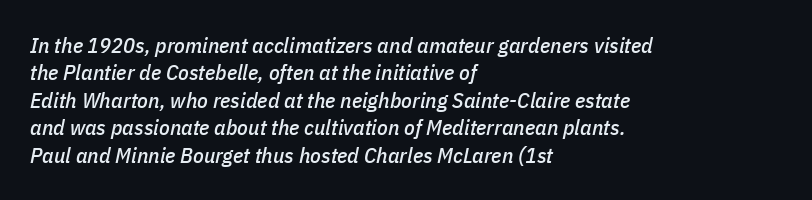
{"italic": "yes", "lean": "right", "slant_degrees": 11, "underline": "no", "align": "left", "line_spacing": "normal", "line_spacing_ratio": 1.25, "letter_spacing": "normal", "letter_spacing_em": 0.0, "glyph_px": 22}
